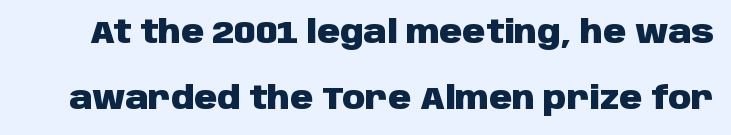
{"serif": "no", "italic": "no", "bold": "yes", "weight": "heavy", "width": "normal", "stroke_contrast": "low", "x_height": "large", "monospaced": "no", "underline": "no", "line_spacing": "loose", "line_spacing_ratio": 2.07, "letter_spacing": "normal", "letter_spacing_em": 0.0, "glyph_px": 32}
